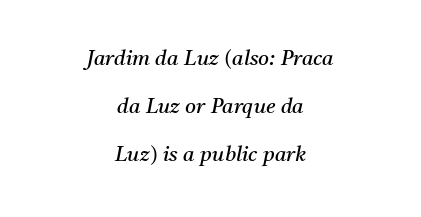
{"italic": "yes", "lean": "right", "slant_degrees": 11, "bold": "no", "underline": "no", "align": "center", "line_spacing": "loose", "line_spacing_ratio": 2.29, "letter_spacing": "normal", "letter_spacing_em": 0.0, "glyph_px": 21}
